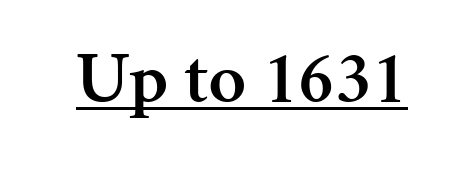
Q: Is the text bold? A: Semi-bold.
Q: Is the text italic (slanted)? A: No, it is upright.
Q: Is the typeface a serif or a sans-serif typeface? A: Serif.
Q: Is the text underlined? A: Yes.
Q: Is the spacing between letters normal or unusually wide? A: Normal.
Q: Width (condensed, normal, or wide)? A: Normal.
Q: Stroke contrast? A: Medium.
Q: x-height? A: Medium.
Q: Monospaced? A: No.
